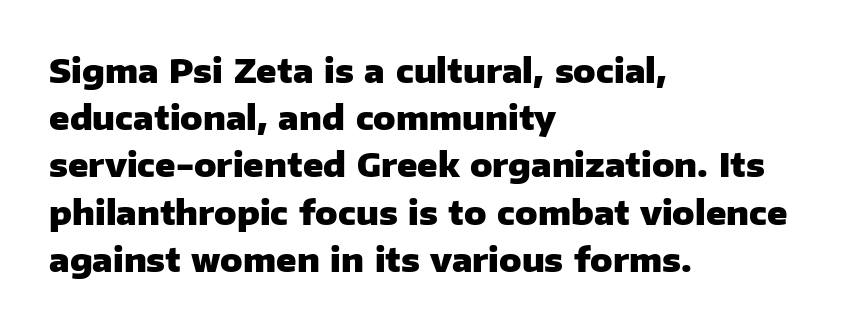
Standard letterfit; no display-style spreading of the glyphs. This block has exactly the height ordinary leading produces. The specimen reads as upright at a glance. Looks like regular typesetting: each glyph gets only the width it needs. Line beginnings align vertically; line endings do not.
